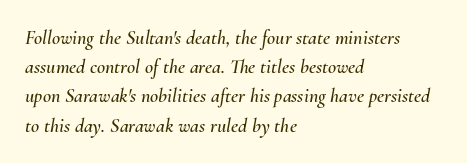
The image shows 20 px text type, italic (leaning right); set left-aligned, normal line spacing (1.46x), normal letter spacing, not underlined.
